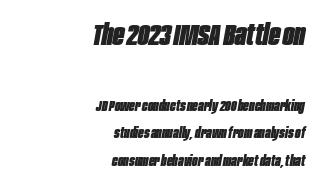
The image shows 30 px heavy, condensed type, italic (leaning right); set right-aligned, line spacing 1.81x, normal letter spacing, not underlined; the first (top) block is 2.0x larger; low stroke contrast and a large x-height.
